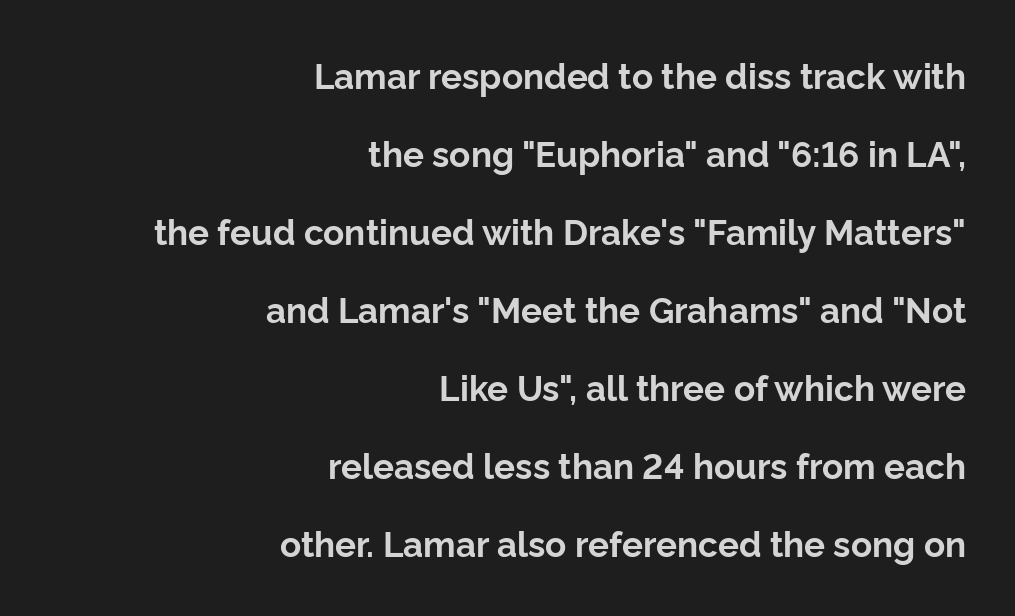
The image shows 35 px bold sans-serif type, upright; set right-aligned, loose line spacing (2.23x), normal letter spacing, not underlined; low stroke contrast and a medium x-height.
